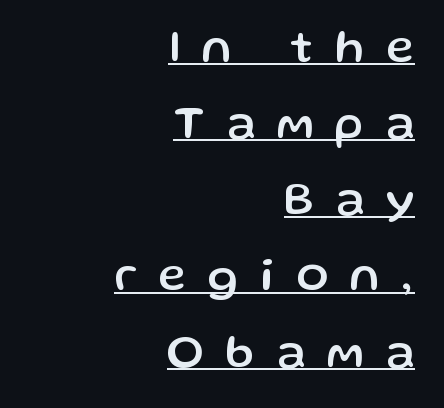
Q: Is the text italic (slanted)? A: No, it is upright.
Q: Is the typeface a serif or a sans-serif typeface? A: Sans-serif.
Q: Is the text underlined? A: Yes.
Q: How is the paragraph aligned? A: Right-aligned.
Q: Is the spacing between letters normal or unusually wide? A: Unusually wide.
Q: Is the spacing between lines tight, normal or loose? A: Normal.
Q: Width (condensed, normal, or wide)? A: Normal.
Q: Stroke contrast? A: Low.
Q: x-height? A: Medium.
Q: Monospaced? A: No.
